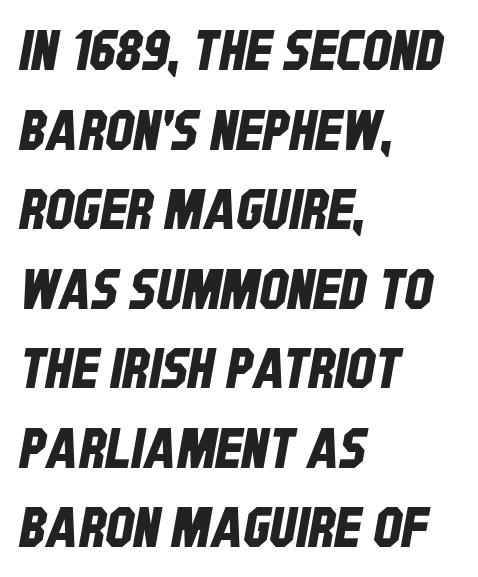
{"serif": "no", "width": "condensed", "stroke_contrast": "low", "x_height": "large", "monospaced": "no", "underline": "no", "align": "left", "line_spacing": "normal", "line_spacing_ratio": 1.42, "letter_spacing": "normal", "letter_spacing_em": 0.0, "glyph_px": 56}
